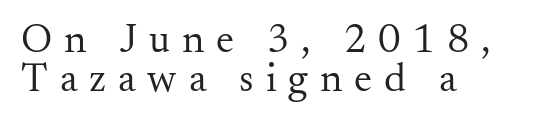
{"serif": "yes", "italic": "no", "bold": "no", "weight": "regular", "width": "normal", "stroke_contrast": "medium", "x_height": "small", "monospaced": "no", "underline": "no", "align": "left", "line_spacing": "tight", "line_spacing_ratio": 0.95, "letter_spacing": "wide", "letter_spacing_em": 0.29, "glyph_px": 41}
